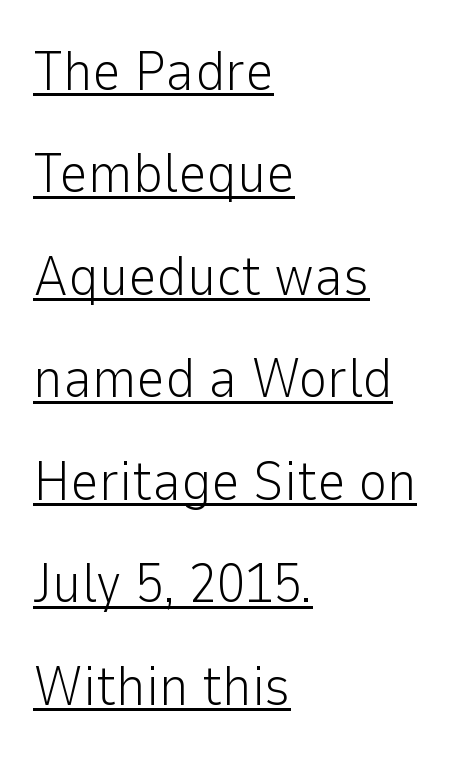
{"serif": "no", "italic": "no", "bold": "no", "weight": "light", "width": "normal", "stroke_contrast": "low", "x_height": "medium", "monospaced": "no", "underline": "yes", "align": "left", "line_spacing_ratio": 1.83, "letter_spacing": "normal", "letter_spacing_em": 0.0, "glyph_px": 56}
